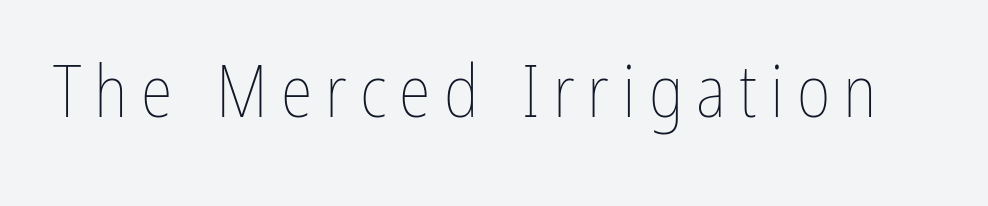
{"italic": "no", "bold": "no", "weight": "thin", "width": "condensed", "stroke_contrast": "low", "x_height": "medium", "monospaced": "no", "underline": "no", "glyph_px": 73}
